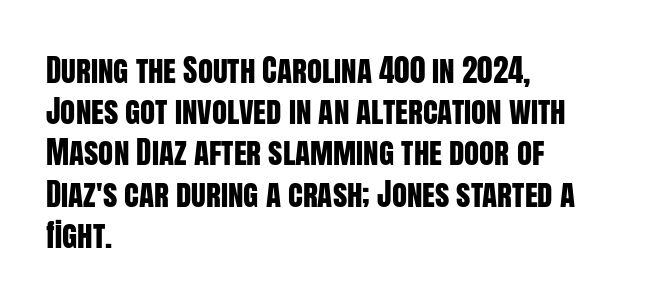
The image shows 31 px condensed sans-serif type, upright; set left-aligned, normal line spacing (1.33x), normal letter spacing, not underlined; low stroke contrast and a large x-height.
